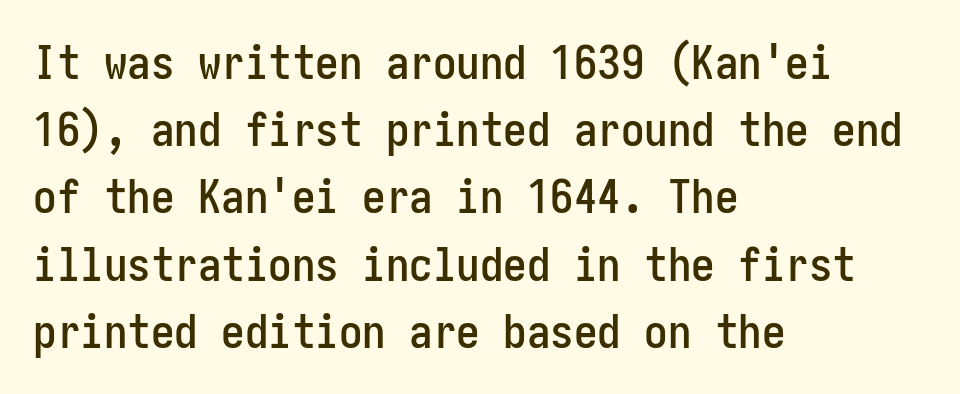
The image shows 47 px condensed sans-serif type, upright; set left-aligned, normal line spacing (1.43x), normal letter spacing, not underlined; low stroke contrast and a medium x-height.
